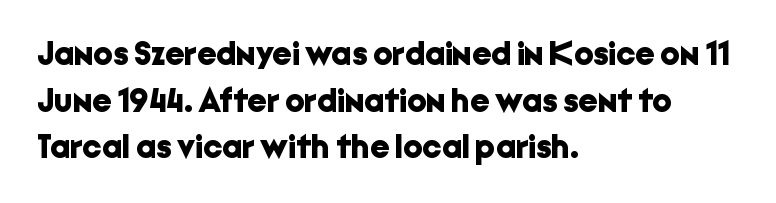
Q: Is the text bold? A: Yes.
Q: Is the text italic (slanted)? A: No, it is upright.
Q: Is the typeface a serif or a sans-serif typeface? A: Sans-serif.
Q: Is the text underlined? A: No.
Q: How is the paragraph aligned? A: Left-aligned.
Q: Is the spacing between letters normal or unusually wide? A: Normal.
Q: Is the spacing between lines tight, normal or loose? A: Normal.
Q: Width (condensed, normal, or wide)? A: Normal.
Q: Stroke contrast? A: Low.
Q: x-height? A: Medium.
Q: Monospaced? A: No.
